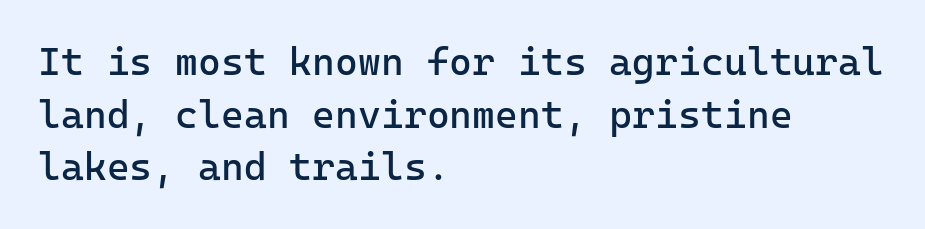
Q: Is the text bold? A: No.
Q: Is the text italic (slanted)? A: No, it is upright.
Q: Is the typeface a serif or a sans-serif typeface? A: Sans-serif.
Q: Is the text underlined? A: No.
Q: How is the paragraph aligned? A: Left-aligned.
Q: Is the spacing between letters normal or unusually wide? A: Normal.
Q: Is the spacing between lines tight, normal or loose? A: Normal.
Q: Width (condensed, normal, or wide)? A: Normal.
Q: Stroke contrast? A: Low.
Q: x-height? A: Medium.
Q: Monospaced? A: Yes.
